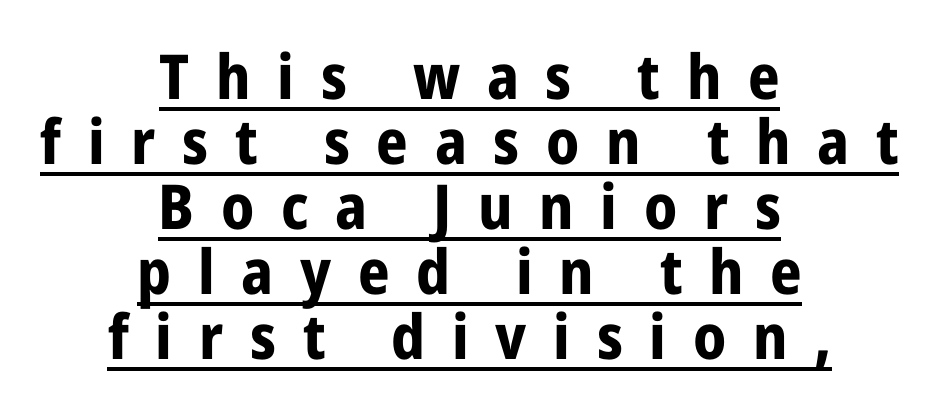
{"serif": "no", "italic": "no", "bold": "yes", "weight": "bold", "width": "condensed", "stroke_contrast": "low", "x_height": "medium", "monospaced": "no", "underline": "yes", "align": "center", "line_spacing": "tight", "line_spacing_ratio": 1.05, "letter_spacing": "wide", "letter_spacing_em": 0.43, "glyph_px": 62}
